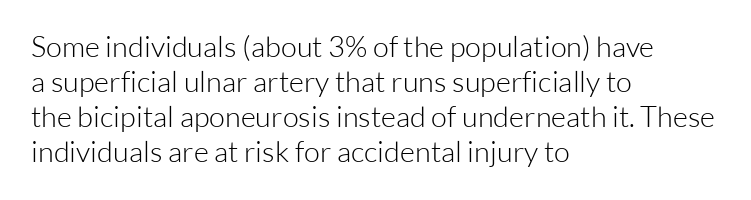
Only glyphs here, with clear space below each row. The typesetter chose a ragged-right arrangement here. This sample has the flowing, uneven cadence of proportional lettering. This sample uses plain, unmodified letter spacing.
